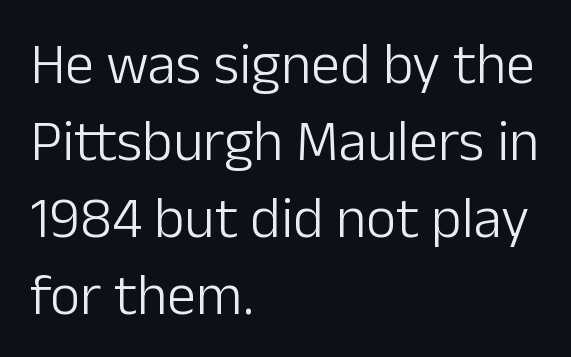
{"serif": "no", "italic": "no", "bold": "no", "weight": "light", "width": "normal", "stroke_contrast": "low", "x_height": "medium", "monospaced": "no", "underline": "no", "align": "left", "line_spacing": "normal", "line_spacing_ratio": 1.33, "letter_spacing": "normal", "letter_spacing_em": 0.0, "glyph_px": 58}
